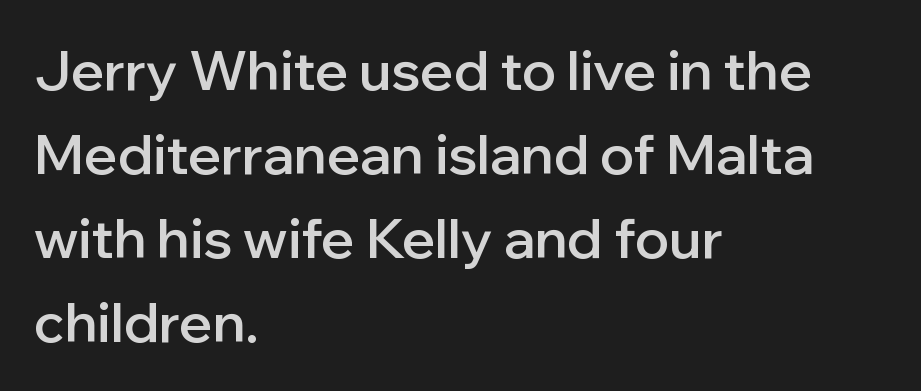
{"serif": "no", "italic": "no", "bold": "semi", "weight": "semibold", "width": "normal", "stroke_contrast": "low", "x_height": "medium", "monospaced": "no", "underline": "no", "align": "left", "line_spacing": "normal", "line_spacing_ratio": 1.53, "letter_spacing": "normal", "letter_spacing_em": 0.0, "glyph_px": 55}
